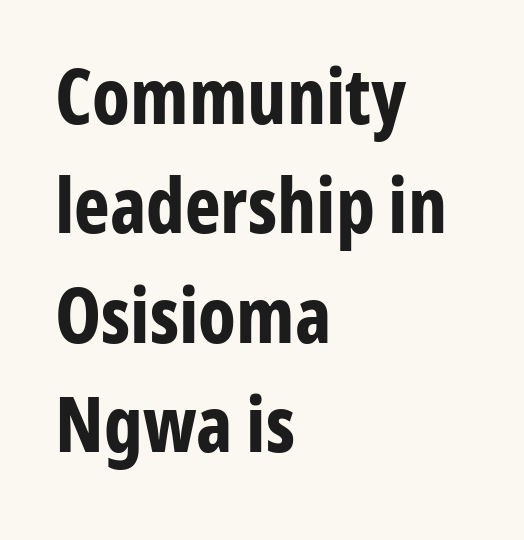
Q: Is the text bold? A: Yes.
Q: Is the text italic (slanted)? A: No, it is upright.
Q: Is the typeface a serif or a sans-serif typeface? A: Sans-serif.
Q: Is the text underlined? A: No.
Q: How is the paragraph aligned? A: Left-aligned.
Q: Is the spacing between letters normal or unusually wide? A: Normal.
Q: Is the spacing between lines tight, normal or loose? A: Normal.
Q: Width (condensed, normal, or wide)? A: Condensed.
Q: Stroke contrast? A: Low.
Q: x-height? A: Medium.
Q: Monospaced? A: No.
